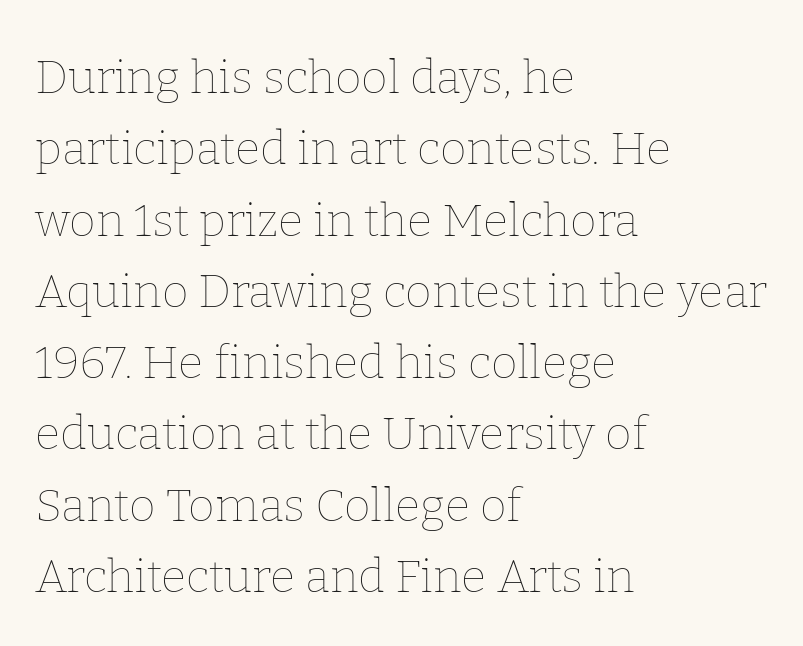
The image shows 46 px thin type, upright; set left-aligned, normal line spacing (1.55x), normal letter spacing, not underlined; low stroke contrast and a medium x-height.
